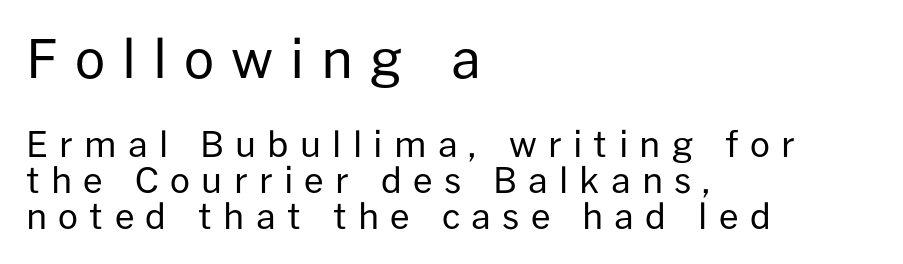
Q: Is the text bold? A: No.
Q: Is the text italic (slanted)? A: No, it is upright.
Q: Is the typeface a serif or a sans-serif typeface? A: Sans-serif.
Q: Is the text underlined? A: No.
Q: How is the paragraph aligned? A: Left-aligned.
Q: Is the spacing between letters normal or unusually wide? A: Unusually wide.
Q: Is the spacing between lines tight, normal or loose? A: Tight.
Q: Which block of text is set in a larger size, the first (top) or the second (bottom)? A: The first (top) one.
Q: Width (condensed, normal, or wide)? A: Normal.
Q: Stroke contrast? A: Low.
Q: x-height? A: Medium.
Q: Monospaced? A: No.
